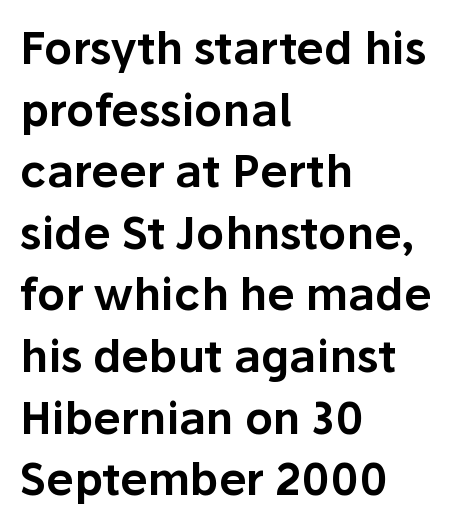
{"serif": "no", "italic": "no", "width": "normal", "stroke_contrast": "low", "x_height": "medium", "monospaced": "no", "underline": "no", "align": "left", "line_spacing": "normal", "line_spacing_ratio": 1.4, "letter_spacing": "normal", "letter_spacing_em": 0.0, "glyph_px": 44}
